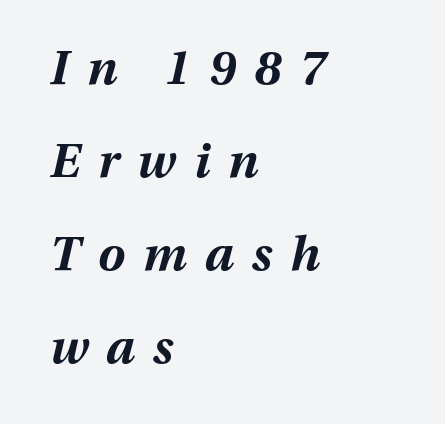
Q: Is the text bold? A: Yes.
Q: Is the text italic (slanted)? A: Yes, it leans right by about 13 degrees.
Q: Is the text underlined? A: No.
Q: How is the paragraph aligned? A: Left-aligned.
Q: Is the spacing between letters normal or unusually wide? A: Unusually wide.
Q: Is the spacing between lines tight, normal or loose? A: Loose.
Q: Width (condensed, normal, or wide)? A: Normal.
Q: Stroke contrast? A: Medium.
Q: x-height? A: Medium.
Q: Monospaced? A: No.
